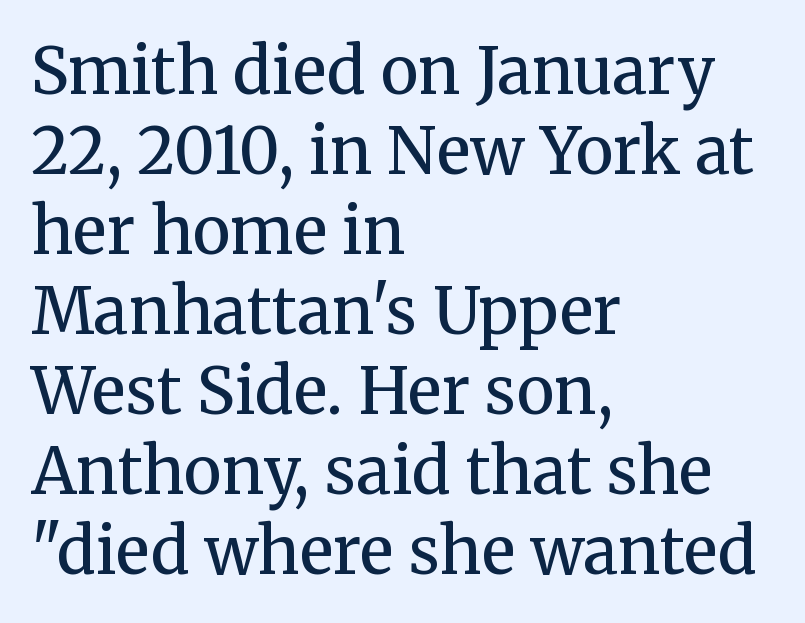
Q: Is the text bold? A: No.
Q: Is the text italic (slanted)? A: No, it is upright.
Q: Is the typeface a serif or a sans-serif typeface? A: Serif.
Q: Is the text underlined? A: No.
Q: How is the paragraph aligned? A: Left-aligned.
Q: Is the spacing between letters normal or unusually wide? A: Normal.
Q: Is the spacing between lines tight, normal or loose? A: Normal.
Q: Width (condensed, normal, or wide)? A: Normal.
Q: Stroke contrast? A: Medium.
Q: x-height? A: Medium.
Q: Monospaced? A: No.
